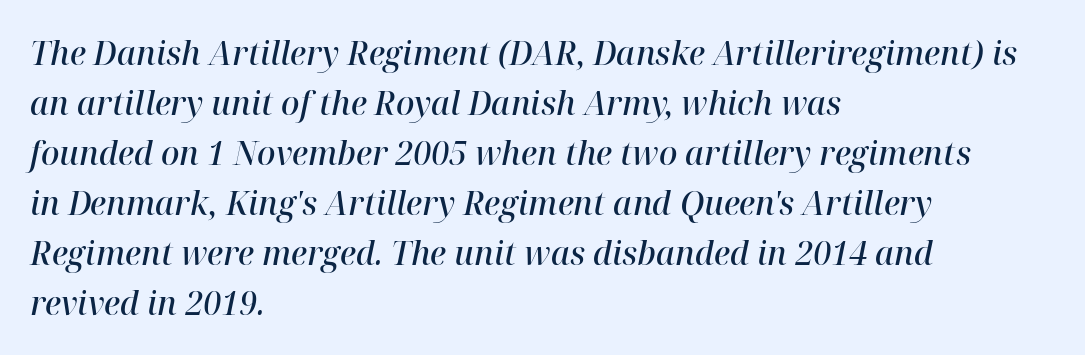
Q: Is the text bold? A: Semi-bold.
Q: Is the text italic (slanted)? A: Yes, it leans right by about 12 degrees.
Q: Is the typeface a serif or a sans-serif typeface? A: Serif.
Q: Is the text underlined? A: No.
Q: How is the paragraph aligned? A: Left-aligned.
Q: Is the spacing between letters normal or unusually wide? A: Normal.
Q: Is the spacing between lines tight, normal or loose? A: Normal.
Q: Width (condensed, normal, or wide)? A: Normal.
Q: Stroke contrast? A: High.
Q: x-height? A: Medium.
Q: Monospaced? A: No.
